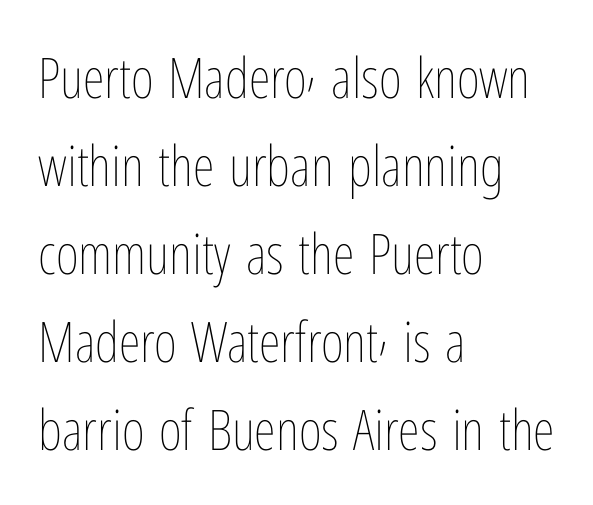
{"italic": "no", "bold": "no", "weight": "thin", "width": "condensed", "stroke_contrast": "low", "x_height": "medium", "monospaced": "no", "underline": "no", "align": "left", "line_spacing": "normal", "line_spacing_ratio": 1.57, "letter_spacing": "normal", "letter_spacing_em": 0.0, "glyph_px": 56}
